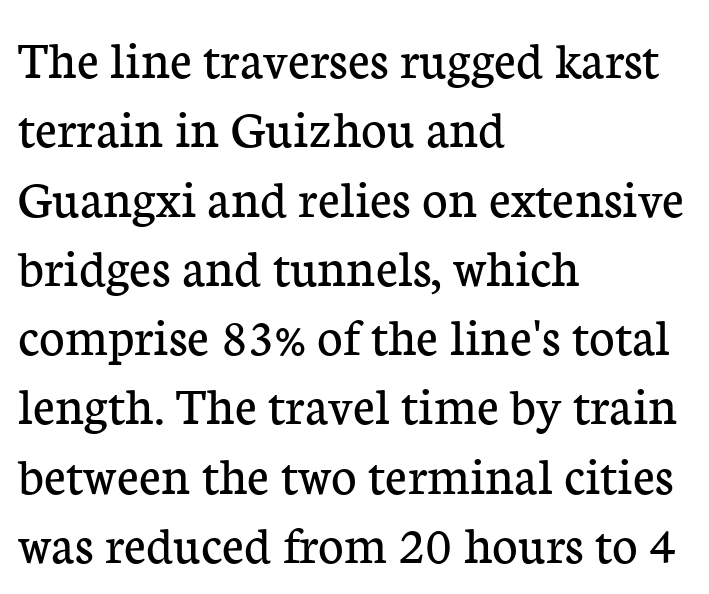
Q: Is the text bold? A: No.
Q: Is the text italic (slanted)? A: No, it is upright.
Q: Is the typeface a serif or a sans-serif typeface? A: Serif.
Q: Is the text underlined? A: No.
Q: How is the paragraph aligned? A: Left-aligned.
Q: Is the spacing between letters normal or unusually wide? A: Normal.
Q: Is the spacing between lines tight, normal or loose? A: Normal.
Q: Width (condensed, normal, or wide)? A: Normal.
Q: Stroke contrast? A: Low.
Q: x-height? A: Medium.
Q: Monospaced? A: No.
